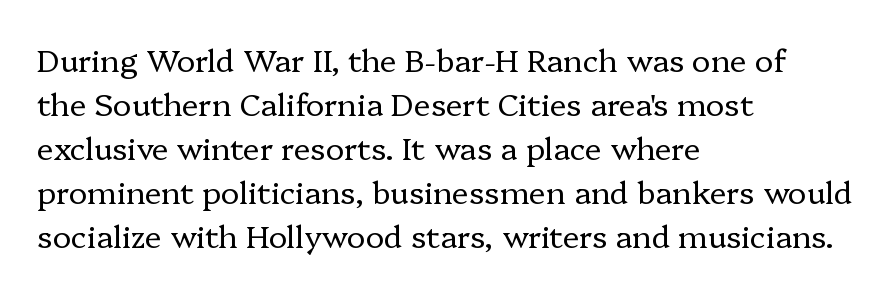
{"serif": "yes", "italic": "no", "bold": "no", "weight": "regular", "width": "normal", "stroke_contrast": "low", "x_height": "medium", "monospaced": "no", "underline": "no", "align": "left", "line_spacing": "normal", "line_spacing_ratio": 1.42, "letter_spacing": "normal", "letter_spacing_em": 0.0, "glyph_px": 31}
